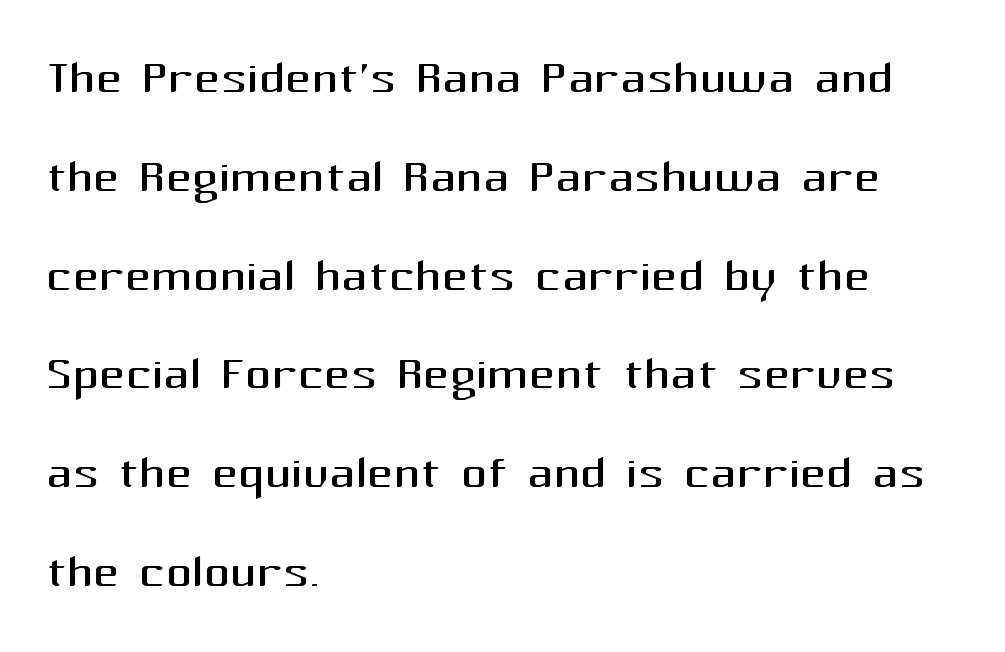
Q: Is the text bold? A: No.
Q: Is the text italic (slanted)? A: No, it is upright.
Q: Is the typeface a serif or a sans-serif typeface? A: Sans-serif.
Q: Is the text underlined? A: No.
Q: How is the paragraph aligned? A: Left-aligned.
Q: Is the spacing between letters normal or unusually wide? A: Normal.
Q: Is the spacing between lines tight, normal or loose? A: Normal.
Q: Width (condensed, normal, or wide)? A: Normal.
Q: Stroke contrast? A: Medium.
Q: x-height? A: Medium.
Q: Monospaced? A: No.
